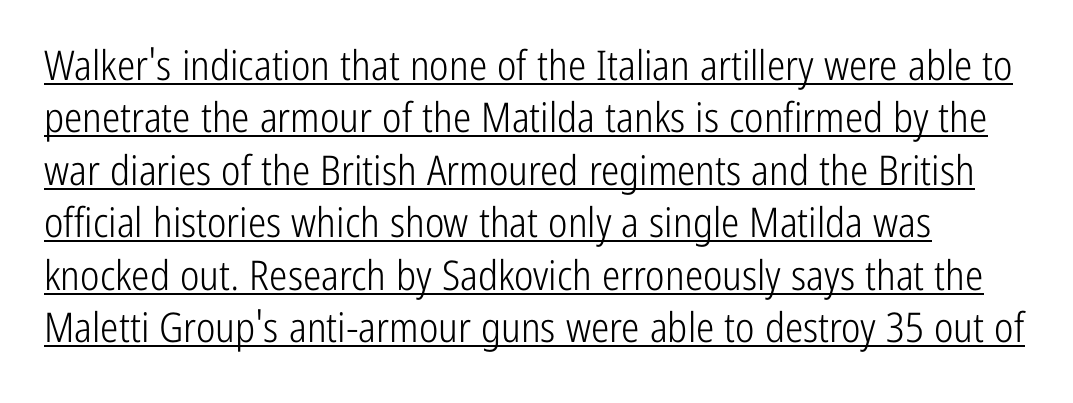
The image shows 41 px light, condensed sans-serif type, upright; set normal line spacing (1.28x), normal letter spacing, underlined; low stroke contrast and a medium x-height.
